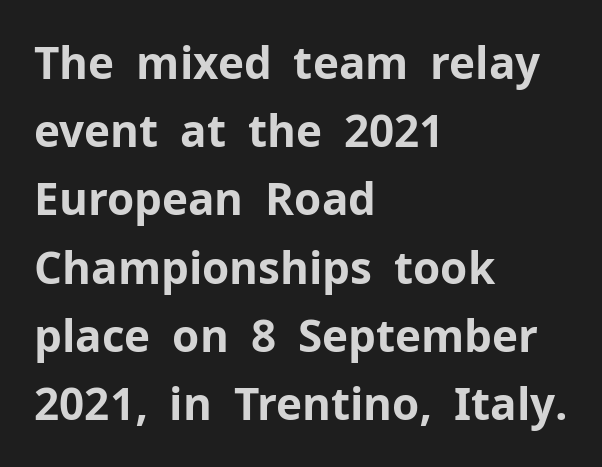
Q: Is the text bold? A: Yes.
Q: Is the text italic (slanted)? A: No, it is upright.
Q: Is the typeface a serif or a sans-serif typeface? A: Sans-serif.
Q: Is the text underlined? A: No.
Q: How is the paragraph aligned? A: Left-aligned.
Q: Is the spacing between letters normal or unusually wide? A: Normal.
Q: Is the spacing between lines tight, normal or loose? A: Normal.
Q: Width (condensed, normal, or wide)? A: Normal.
Q: Stroke contrast? A: Low.
Q: x-height? A: Medium.
Q: Monospaced? A: No.
